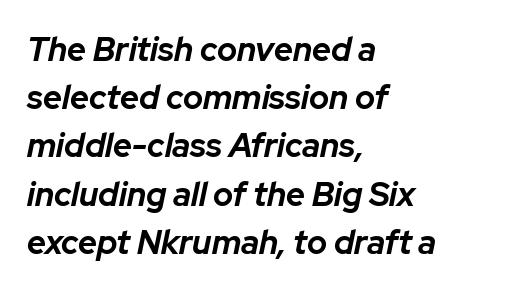
You can tell it's italic because the verticals aren't actually vertical. Is this a fixed-width face? No — the glyphs have proportional, varying widths. In terms of weight, the rendering is a true, heavy bold. The type is set solid horizontally, with unmodified tracking. Vertical spacing — default. The passage is arranged the way most books set body copy — flush left.
